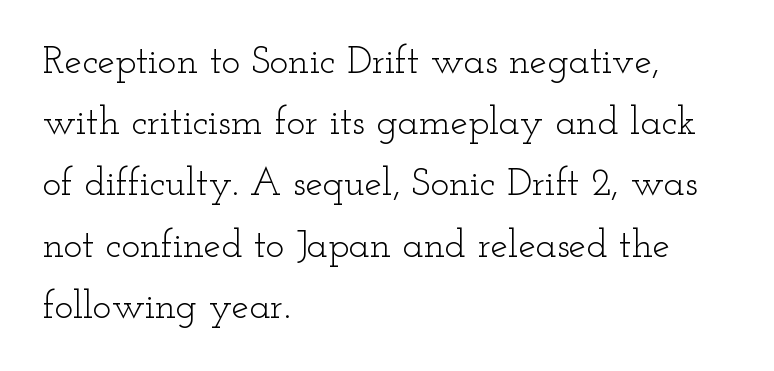
Glance below the letters and you will spot only blank space. Notice how descenders clear the ascenders below comfortably — that's standard leading. The line texture is even and compact thanks to regular tracking. The rendering anchors every line to the left-hand side.
